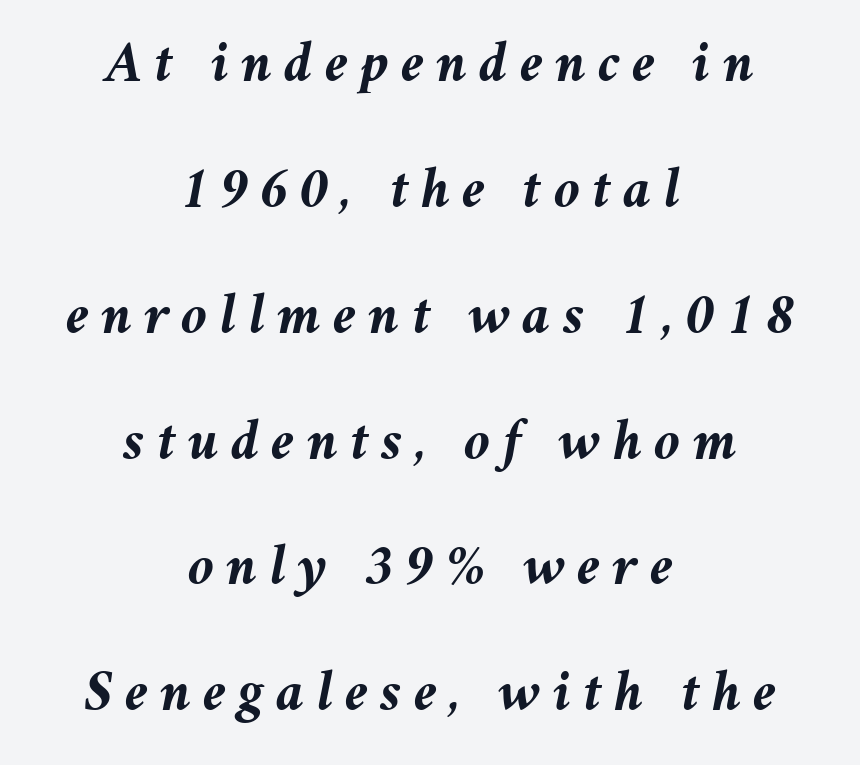
Q: Is the text bold? A: Yes.
Q: Is the text italic (slanted)? A: Yes, it leans right by about 11 degrees.
Q: Is the text underlined? A: No.
Q: How is the paragraph aligned? A: Centered.
Q: Is the spacing between letters normal or unusually wide? A: Unusually wide.
Q: Is the spacing between lines tight, normal or loose? A: Loose.
Q: Width (condensed, normal, or wide)? A: Normal.
Q: Stroke contrast? A: Medium.
Q: x-height? A: Medium.
Q: Monospaced? A: No.
